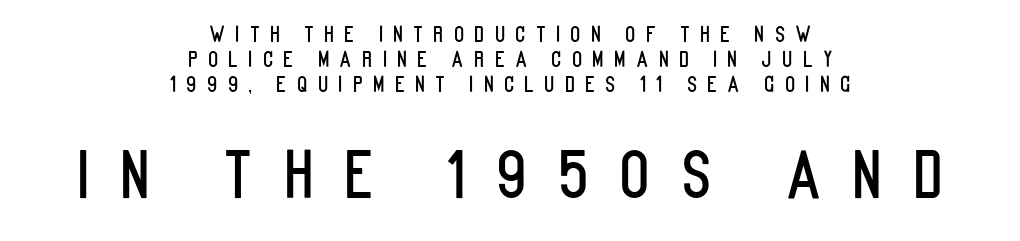
Q: Is the text italic (slanted)? A: No, it is upright.
Q: Is the typeface a serif or a sans-serif typeface? A: Sans-serif.
Q: Is the text underlined? A: No.
Q: How is the paragraph aligned? A: Centered.
Q: Is the spacing between letters normal or unusually wide? A: Unusually wide.
Q: Which block of text is set in a larger size, the first (top) or the second (bottom)? A: The second (bottom) one.
Q: Width (condensed, normal, or wide)? A: Condensed.
Q: Stroke contrast? A: Low.
Q: x-height? A: Large.
Q: Monospaced? A: No.
